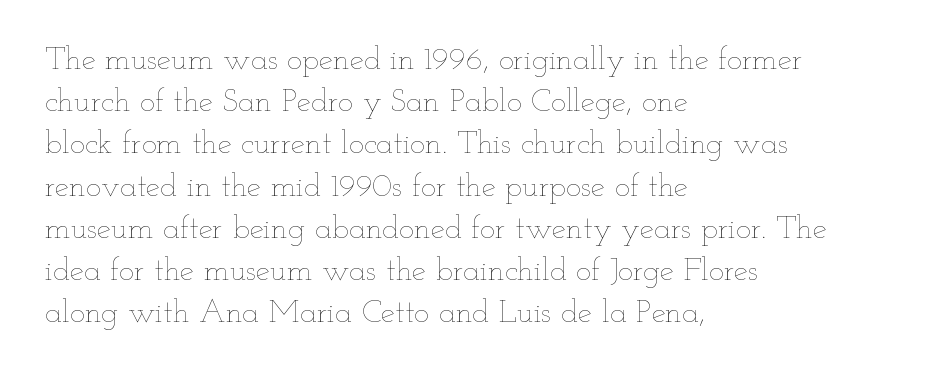
{"italic": "no", "bold": "no", "weight": "thin", "width": "wide", "stroke_contrast": "low", "x_height": "small", "monospaced": "no", "underline": "no", "align": "left", "line_spacing": "normal", "line_spacing_ratio": 1.32, "letter_spacing": "normal", "letter_spacing_em": 0.0, "glyph_px": 32}
